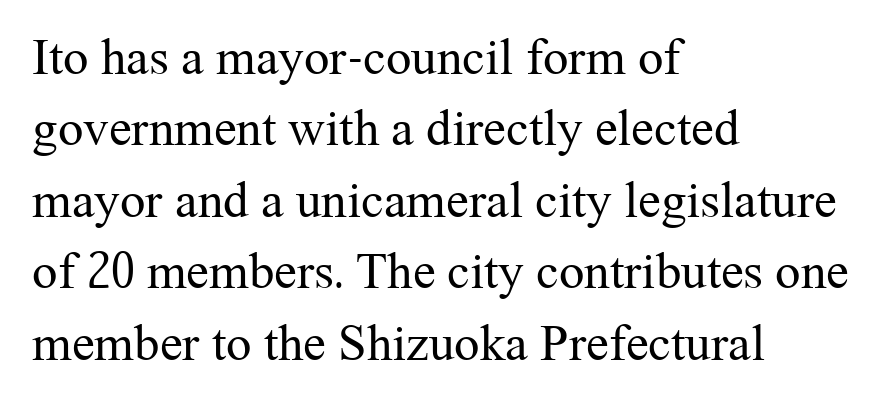
Q: Is the text bold? A: No.
Q: Is the text italic (slanted)? A: No, it is upright.
Q: Is the typeface a serif or a sans-serif typeface? A: Serif.
Q: Is the text underlined? A: No.
Q: How is the paragraph aligned? A: Left-aligned.
Q: Is the spacing between letters normal or unusually wide? A: Normal.
Q: Is the spacing between lines tight, normal or loose? A: Normal.
Q: Width (condensed, normal, or wide)? A: Normal.
Q: Stroke contrast? A: Medium.
Q: x-height? A: Medium.
Q: Monospaced? A: No.
